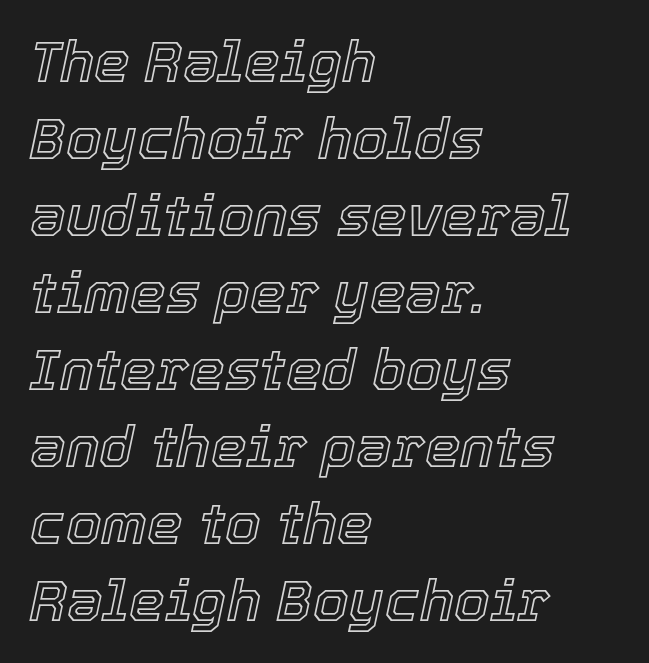
The image shows 57 px text type, italic (leaning right); set left-aligned, normal line spacing (1.35x), normal letter spacing, not underlined; a medium x-height.
